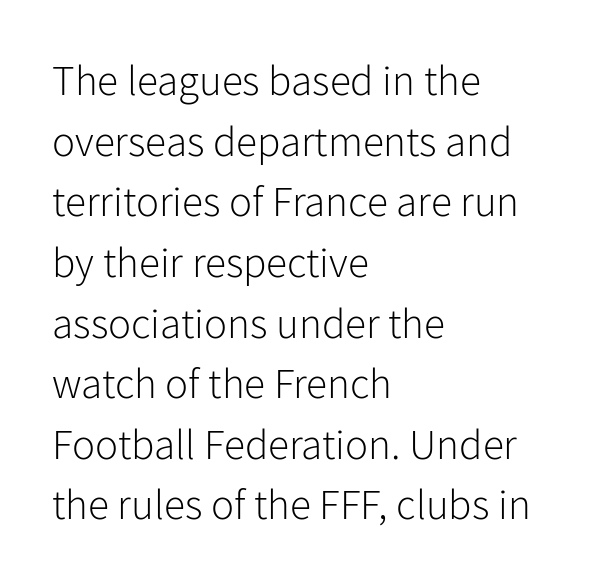
Q: Is the text bold? A: No.
Q: Is the text italic (slanted)? A: No, it is upright.
Q: Is the typeface a serif or a sans-serif typeface? A: Sans-serif.
Q: Is the text underlined? A: No.
Q: How is the paragraph aligned? A: Left-aligned.
Q: Is the spacing between letters normal or unusually wide? A: Normal.
Q: Is the spacing between lines tight, normal or loose? A: Normal.
Q: Width (condensed, normal, or wide)? A: Normal.
Q: Stroke contrast? A: Low.
Q: x-height? A: Medium.
Q: Monospaced? A: No.
